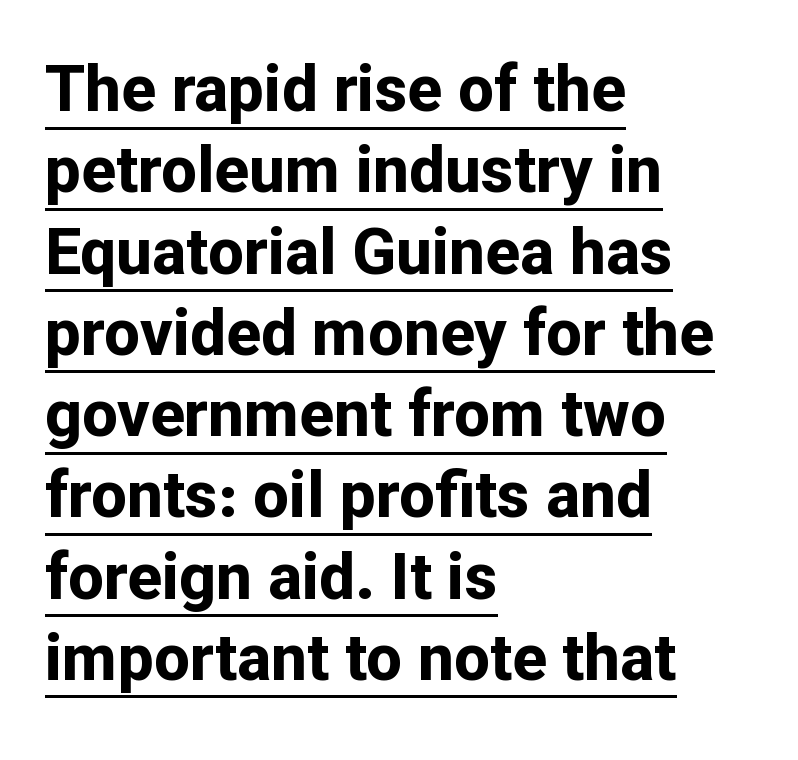
{"serif": "no", "italic": "no", "bold": "yes", "weight": "bold", "width": "normal", "stroke_contrast": "low", "x_height": "medium", "monospaced": "no", "underline": "yes", "align": "left", "line_spacing": "normal", "line_spacing_ratio": 1.27, "letter_spacing": "normal", "letter_spacing_em": 0.0, "glyph_px": 64}
